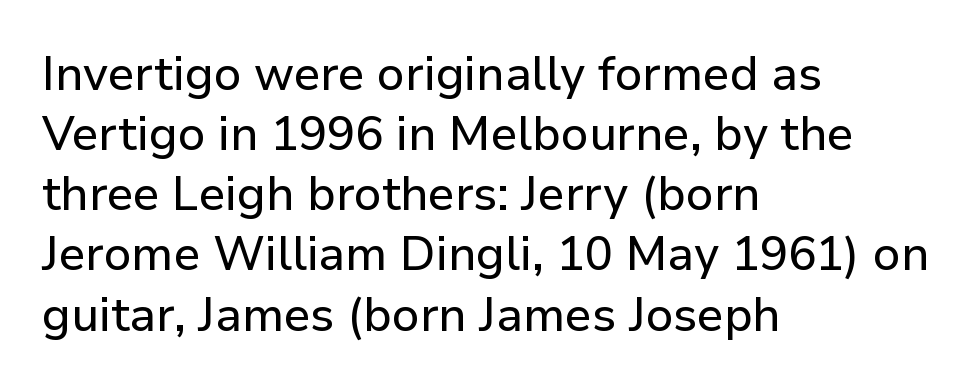
Posture: vertical. These lines are rendered in a variable-pitch font. Type style note: lacks serifs. The passage shown has conventional tracking throughout. Bare-footed words on every line.
